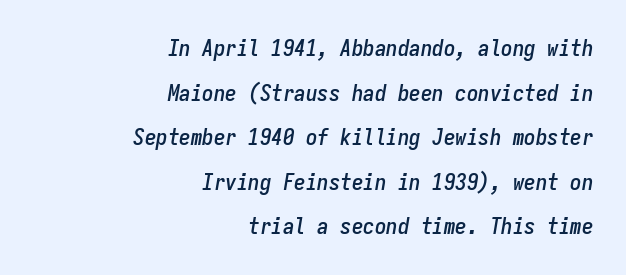
{"italic": "yes", "lean": "right", "slant_degrees": 9, "underline": "no", "align": "right", "line_spacing": "loose", "line_spacing_ratio": 1.94, "letter_spacing": "normal", "letter_spacing_em": 0.0, "glyph_px": 23}
